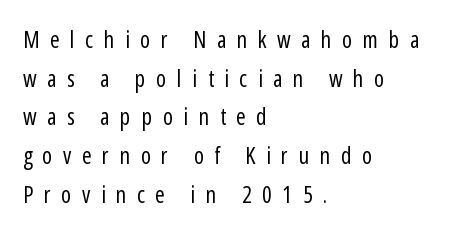
Q: Is the text bold? A: No.
Q: Is the text italic (slanted)? A: No, it is upright.
Q: Is the text underlined? A: No.
Q: How is the paragraph aligned? A: Left-aligned.
Q: Is the spacing between letters normal or unusually wide? A: Unusually wide.
Q: Is the spacing between lines tight, normal or loose? A: Normal.
